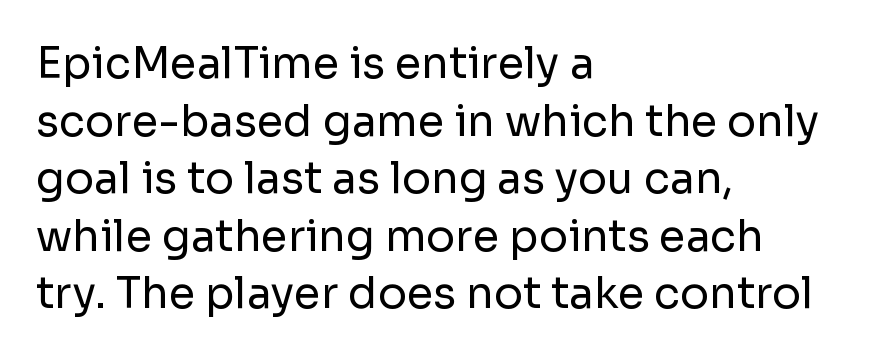
The image shows 43 px regular-weight sans-serif type, upright; set left-aligned, normal line spacing (1.34x), normal letter spacing, not underlined; low stroke contrast and a medium x-height.
